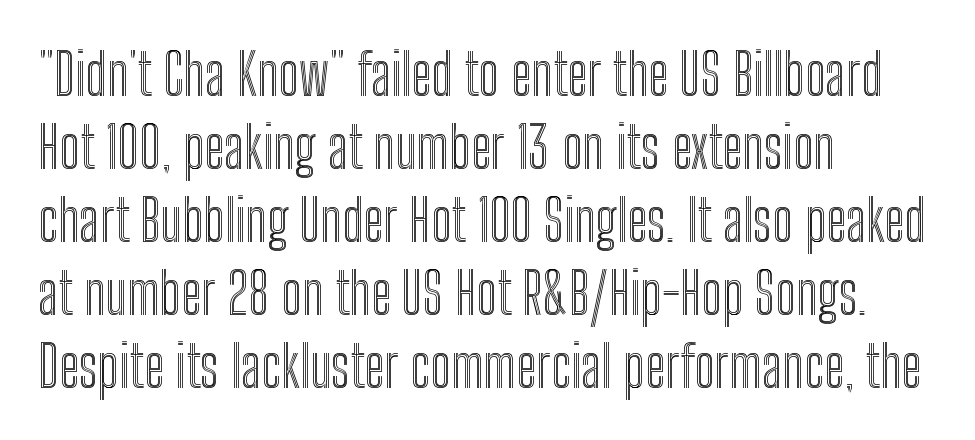
Q: Is the text italic (slanted)? A: No, it is upright.
Q: Is the text underlined? A: No.
Q: How is the paragraph aligned? A: Left-aligned.
Q: Is the spacing between letters normal or unusually wide? A: Normal.
Q: Is the spacing between lines tight, normal or loose? A: Normal.
Q: Width (condensed, normal, or wide)? A: Condensed.
Q: x-height? A: Medium.
Q: Monospaced? A: No.
